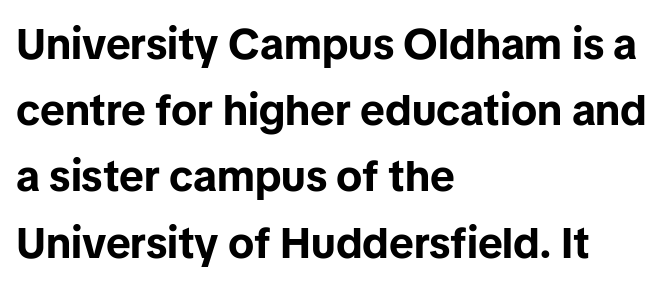
The image shows 43 px bold sans-serif type, upright; set left-aligned, normal line spacing (1.54x), normal letter spacing, not underlined; low stroke contrast and a medium x-height.
